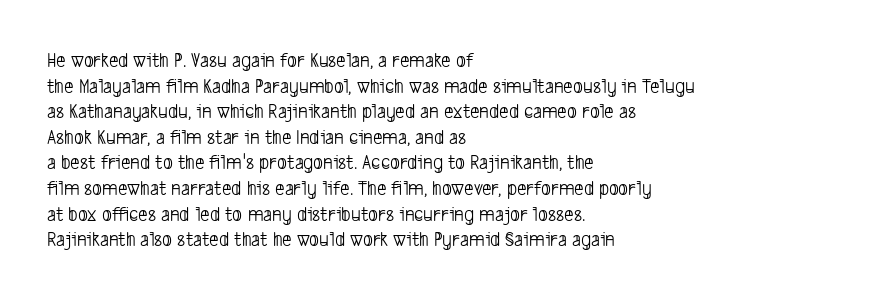
The image shows 21 px text type; set left-aligned, line spacing 1.22x, normal letter spacing, not underlined.
